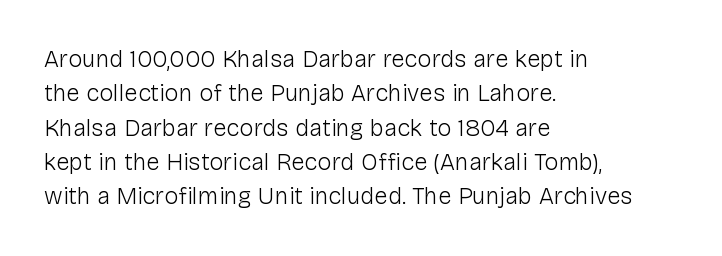
{"italic": "no", "bold": "no", "underline": "no", "align": "left", "line_spacing": "normal", "line_spacing_ratio": 1.43, "letter_spacing": "normal", "letter_spacing_em": 0.0, "glyph_px": 24}
